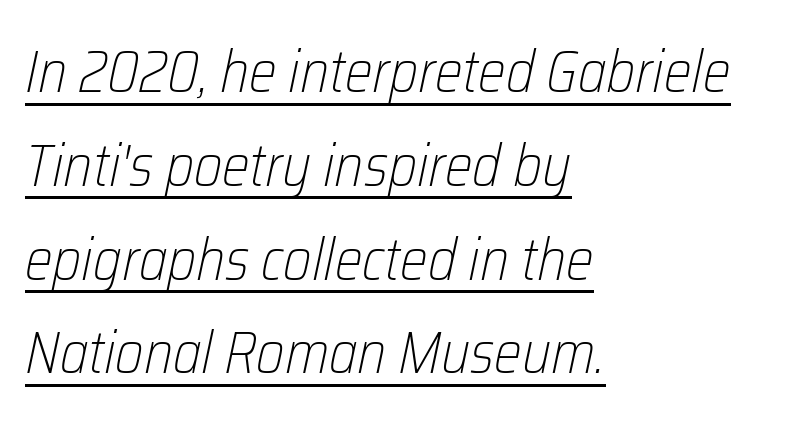
{"italic": "yes", "lean": "right", "slant_degrees": 12, "bold": "no", "weight": "light", "width": "condensed", "stroke_contrast": "low", "x_height": "medium", "monospaced": "no", "underline": "yes", "align": "left", "line_spacing": "normal", "line_spacing_ratio": 1.59, "letter_spacing": "normal", "letter_spacing_em": 0.0, "glyph_px": 59}
